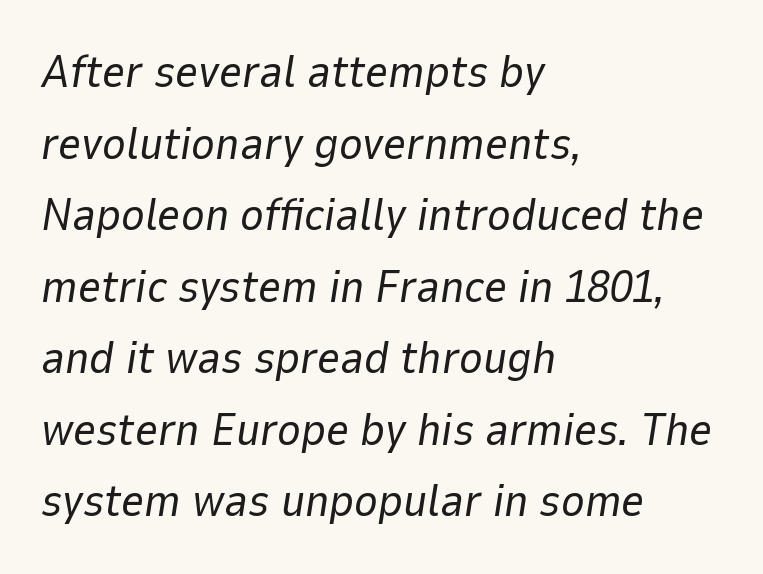
Note the varied advance widths — an 'i' is clearly narrower than an 'm'. The foot of each line stays bare and open. There's an unmistakable incline to the writing here. This rendering leaves character spacing at its baseline value.
